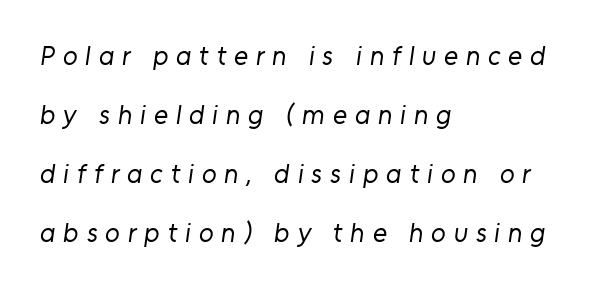
Stems and bowls with no extra thickness — not bold. Line spacing here is loose. Has an underline been added? It has not. The rendering inserts visible extra space after every character. Compared with a centered layout, this one pins lines to the left instead.
